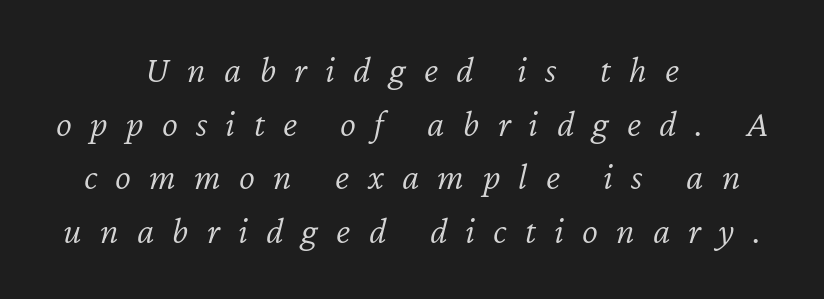
{"italic": "yes", "lean": "right", "slant_degrees": 12, "bold": "no", "weight": "light", "width": "normal", "stroke_contrast": "low", "x_height": "medium", "monospaced": "no", "underline": "no", "align": "center", "line_spacing": "normal", "line_spacing_ratio": 1.41, "letter_spacing": "wide", "letter_spacing_em": 0.48, "glyph_px": 38}
